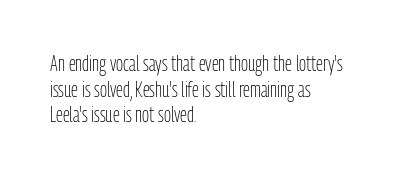
Q: Is the text bold? A: No.
Q: Is the text italic (slanted)? A: No, it is upright.
Q: Is the text underlined? A: No.
Q: How is the paragraph aligned? A: Left-aligned.
Q: Is the spacing between letters normal or unusually wide? A: Normal.
